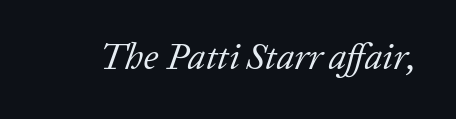
{"serif": "yes", "italic": "yes", "lean": "right", "slant_degrees": 20, "bold": "no", "weight": "regular", "width": "normal", "stroke_contrast": "low", "x_height": "medium", "monospaced": "no", "underline": "no", "letter_spacing": "normal", "letter_spacing_em": 0.0, "glyph_px": 36}
